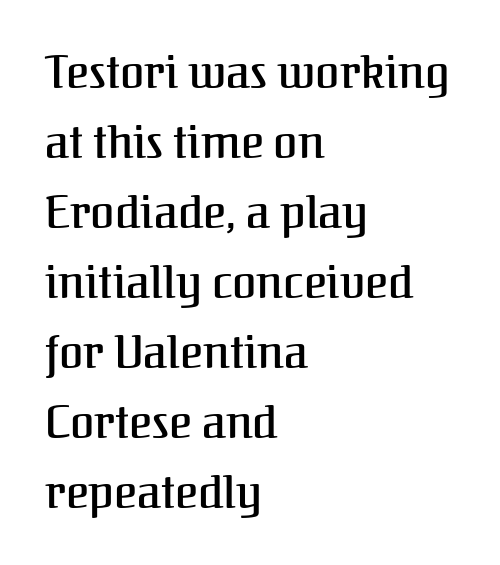
The image shows 44 px serif type, upright; set left-aligned, normal line spacing (1.59x), normal letter spacing, not underlined; medium stroke contrast and a medium x-height.
